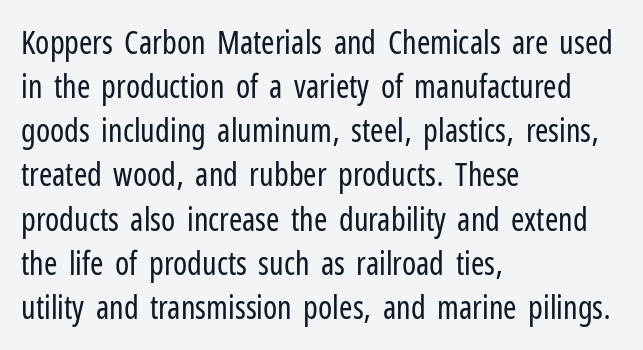
Q: Is the text bold? A: No.
Q: Is the text italic (slanted)? A: No, it is upright.
Q: Is the typeface a serif or a sans-serif typeface? A: Sans-serif.
Q: Is the text underlined? A: No.
Q: How is the paragraph aligned? A: Left-aligned.
Q: Is the spacing between letters normal or unusually wide? A: Normal.
Q: Is the spacing between lines tight, normal or loose? A: Normal.
Q: Width (condensed, normal, or wide)? A: Condensed.
Q: Stroke contrast? A: Low.
Q: x-height? A: Medium.
Q: Monospaced? A: No.
